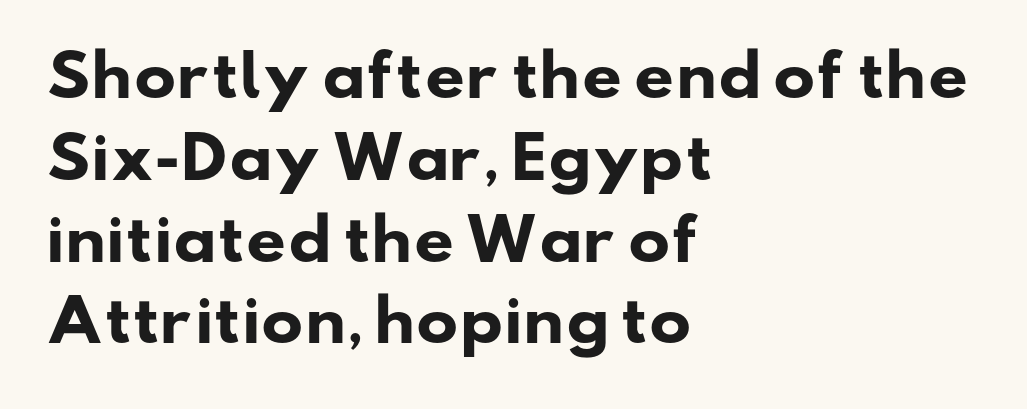
Q: Is the text bold? A: Yes.
Q: Is the typeface a serif or a sans-serif typeface? A: Sans-serif.
Q: Is the text underlined? A: No.
Q: How is the paragraph aligned? A: Left-aligned.
Q: Is the spacing between letters normal or unusually wide? A: Normal.
Q: Is the spacing between lines tight, normal or loose? A: Normal.
Q: Width (condensed, normal, or wide)? A: Wide.
Q: Stroke contrast? A: Low.
Q: x-height? A: Small.
Q: Monospaced? A: No.
